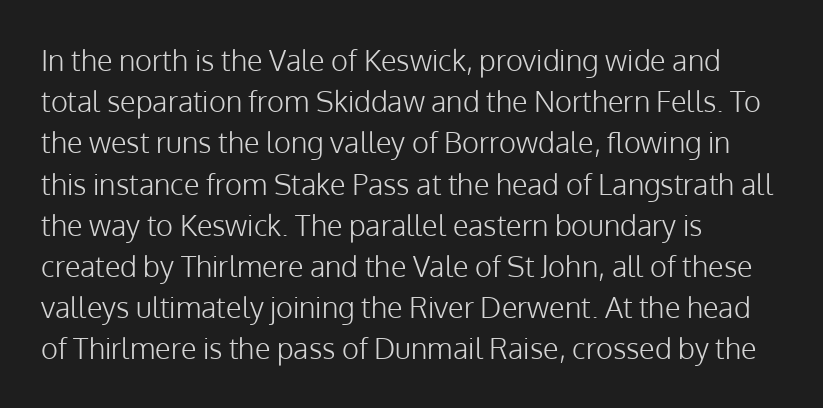
Q: Is the text bold? A: No.
Q: Is the text italic (slanted)? A: No, it is upright.
Q: Is the typeface a serif or a sans-serif typeface? A: Sans-serif.
Q: Is the text underlined? A: No.
Q: How is the paragraph aligned? A: Left-aligned.
Q: Is the spacing between letters normal or unusually wide? A: Normal.
Q: Is the spacing between lines tight, normal or loose? A: Normal.
Q: Width (condensed, normal, or wide)? A: Normal.
Q: Stroke contrast? A: Low.
Q: x-height? A: Medium.
Q: Monospaced? A: No.
